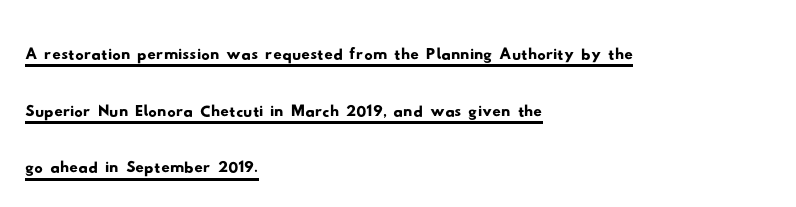
The image shows 42 px wide sans-serif type; set left-aligned, normal line spacing (1.35x), normal letter spacing, underlined; low stroke contrast and a small x-height.
